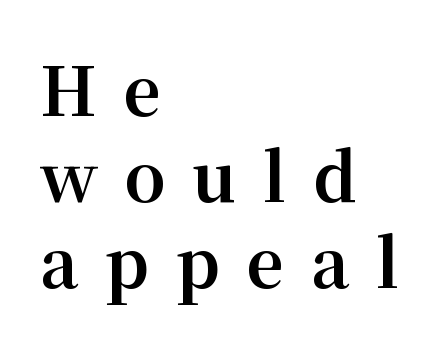
Q: Is the text bold? A: Yes.
Q: Is the text italic (slanted)? A: No, it is upright.
Q: Is the typeface a serif or a sans-serif typeface? A: Serif.
Q: Is the text underlined? A: No.
Q: How is the paragraph aligned? A: Left-aligned.
Q: Is the spacing between letters normal or unusually wide? A: Unusually wide.
Q: Is the spacing between lines tight, normal or loose? A: Normal.
Q: Width (condensed, normal, or wide)? A: Normal.
Q: Stroke contrast? A: Medium.
Q: x-height? A: Medium.
Q: Monospaced? A: No.
